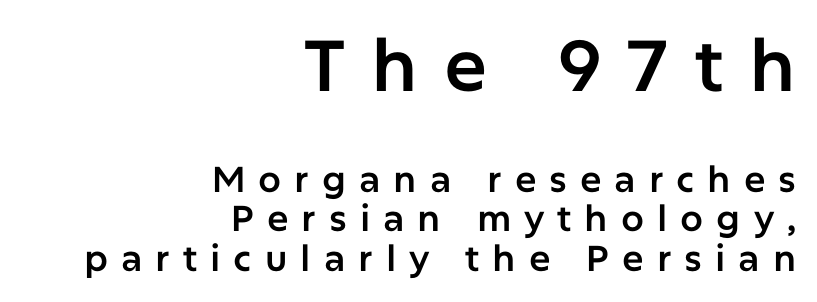
Size contrast runs from large at the top to small at the bottom. The face used here is rendered with a markedly widened letterfit. Note: no serifs on the glyphs. Each row of text sits above clean, open space. Does the copy run flush right? Yes — the right margin is perfectly even.
